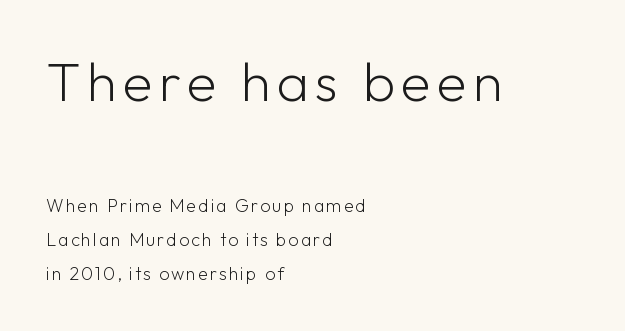
{"serif": "no", "italic": "no", "bold": "no", "weight": "light", "width": "normal", "stroke_contrast": "low", "x_height": "medium", "monospaced": "no", "underline": "no", "align": "left", "line_spacing_ratio": 1.89, "larger_block": "first", "size_ratio": 3.06, "glyph_px": 55}
